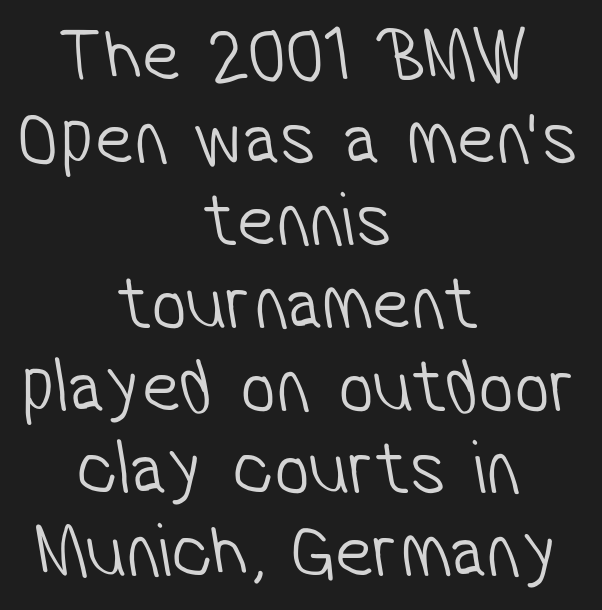
{"serif": "no", "bold": "no", "weight": "light", "width": "condensed", "stroke_contrast": "low", "x_height": "medium", "monospaced": "no", "underline": "no", "align": "center", "line_spacing": "tight", "line_spacing_ratio": 1.06, "letter_spacing": "normal", "letter_spacing_em": 0.0, "glyph_px": 78}
